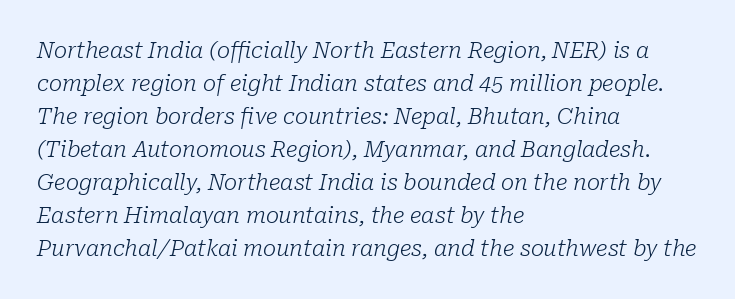
Q: Is the text bold? A: No.
Q: Is the text italic (slanted)? A: Yes, it leans right by about 10 degrees.
Q: Is the text underlined? A: No.
Q: How is the paragraph aligned? A: Left-aligned.
Q: Is the spacing between letters normal or unusually wide? A: Normal.
Q: Is the spacing between lines tight, normal or loose? A: Normal.
